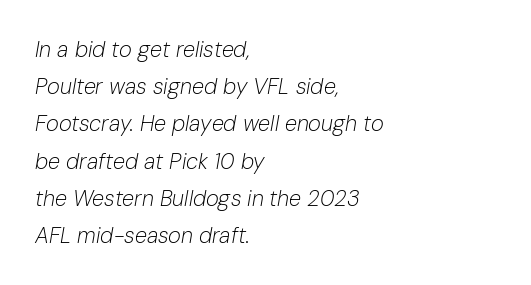
The image shows 22 px text type, italic (leaning right); set left-aligned, normal line spacing (1.69x), normal letter spacing, not underlined.
